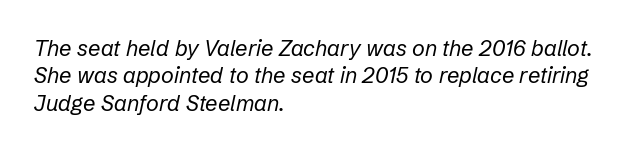
The glyphs are unaccompanied by any horizontal stroke below them. Tracking value appears to be zero — textbook default spacing. One-word summary of the alignment: left. The strokes are not fattened; the text isn't bold.
